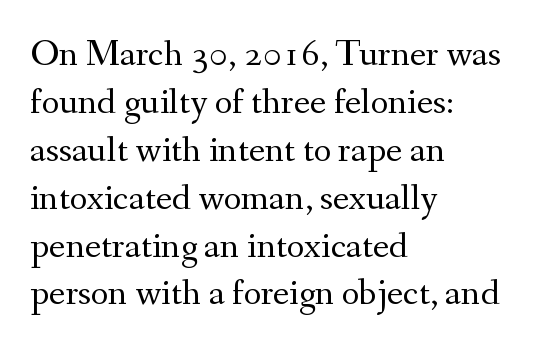
The rendering shows small feet on the letterforms — a serif design. A quiet, ordinary-to-light weight characterises the typeface. The line texture is even and compact thanks to regular tracking. The foot of each line stays bare and open.
